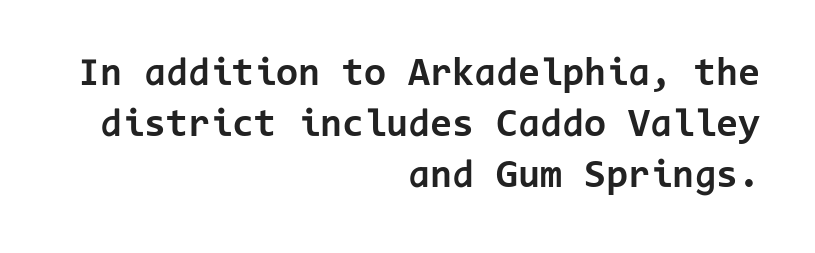
Q: Is the text bold? A: Yes.
Q: Is the text italic (slanted)? A: No, it is upright.
Q: Is the typeface a serif or a sans-serif typeface? A: Sans-serif.
Q: Is the text underlined? A: No.
Q: How is the paragraph aligned? A: Right-aligned.
Q: Is the spacing between letters normal or unusually wide? A: Normal.
Q: Is the spacing between lines tight, normal or loose? A: Normal.
Q: Width (condensed, normal, or wide)? A: Normal.
Q: Stroke contrast? A: Low.
Q: x-height? A: Medium.
Q: Monospaced? A: Yes.
